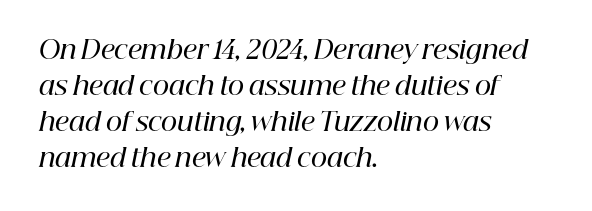
The image shows 25 px text type, italic (leaning right); set left-aligned, normal line spacing (1.44x), normal letter spacing, not underlined.
